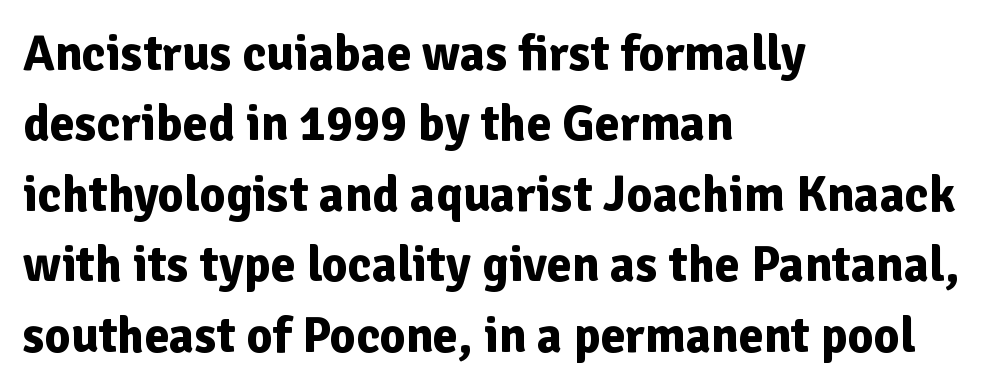
The image shows 50 px bold sans-serif type, upright; set left-aligned, normal line spacing (1.41x), normal letter spacing, not underlined; low stroke contrast and a medium x-height.
